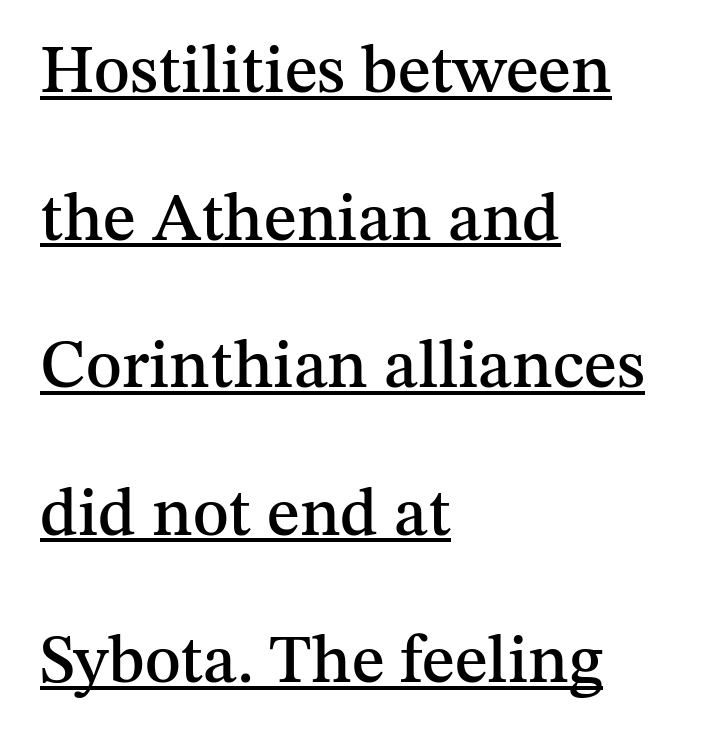
The image shows 68 px serif type, upright; set left-aligned, loose line spacing (2.17x), normal letter spacing, underlined; medium stroke contrast and a medium x-height.
